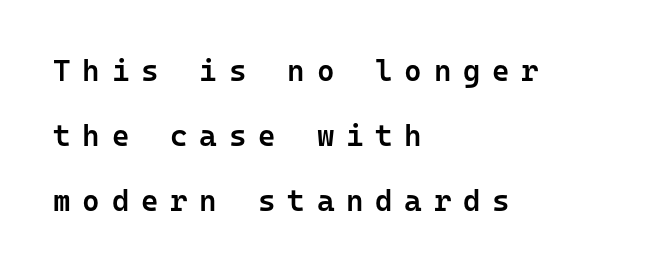
{"serif": "no", "italic": "no", "bold": "semi", "weight": "semibold", "width": "normal", "stroke_contrast": "low", "x_height": "medium", "monospaced": "yes", "underline": "no", "align": "left", "line_spacing": "loose", "line_spacing_ratio": 2.16, "letter_spacing": "wide", "letter_spacing_em": 0.39, "glyph_px": 30}
